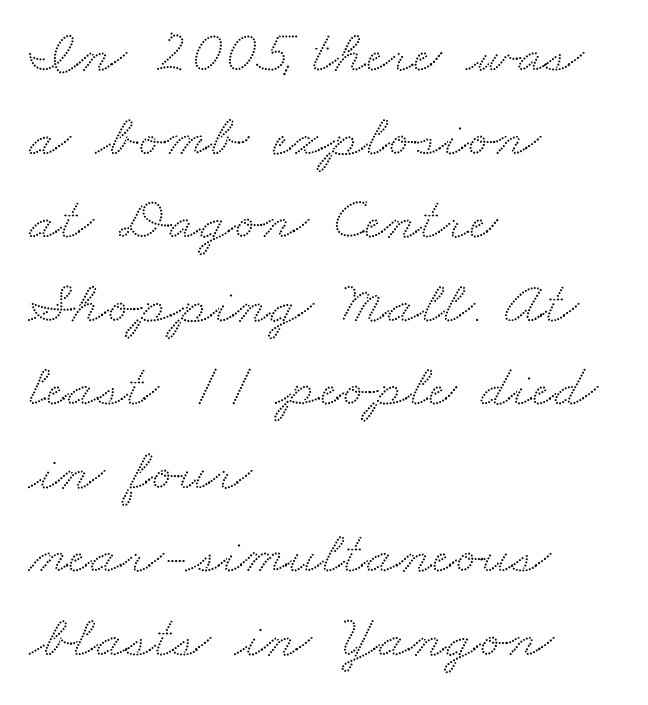
Q: Is the typeface a serif or a sans-serif typeface? A: Serif.
Q: Is the text underlined? A: No.
Q: How is the paragraph aligned? A: Left-aligned.
Q: Is the spacing between letters normal or unusually wide? A: Normal.
Q: Is the spacing between lines tight, normal or loose? A: Normal.
Q: Width (condensed, normal, or wide)? A: Wide.
Q: Stroke contrast? A: Medium.
Q: x-height? A: Small.
Q: Monospaced? A: No.
